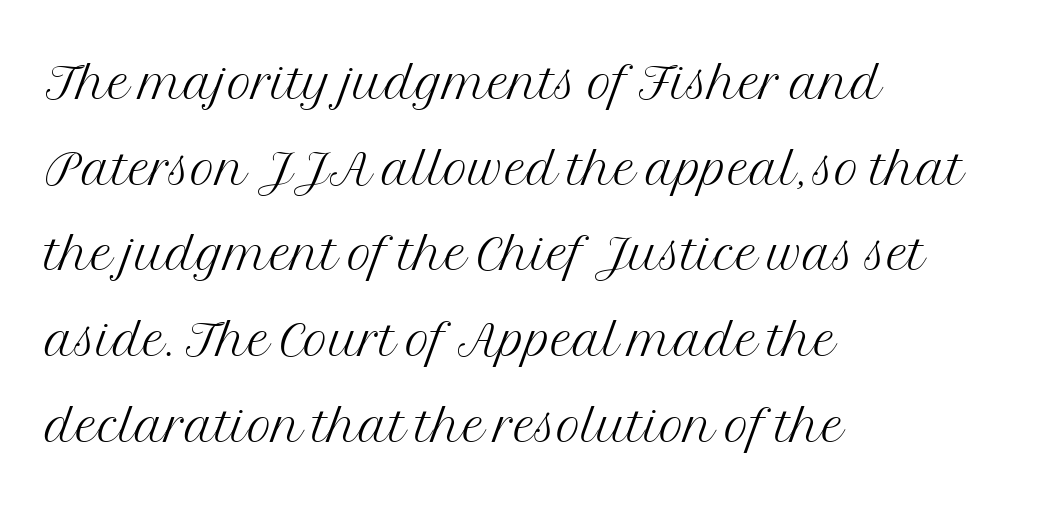
Lines of text with bare space underneath. Characters follow at the spacing the type designer built in. The type family on display is of the serif kind. The letters advance in unequal steps, a hallmark of proportional type. The passage shown stacks its lines at a standard gap.
